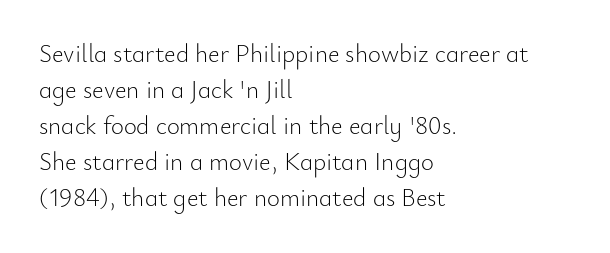
The image shows 25 px text type, upright; set left-aligned, normal line spacing (1.44x), normal letter spacing, not underlined.
